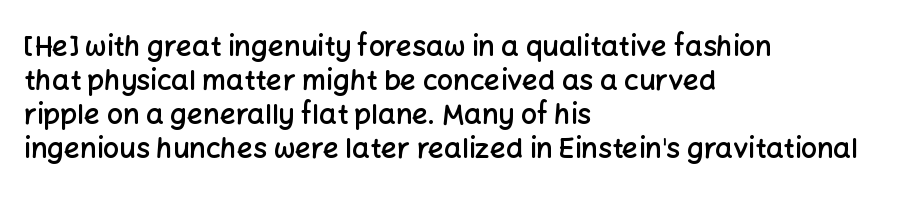
The image shows 28 px semibold sans-serif type, upright; set left-aligned, line spacing 1.21x, normal letter spacing, not underlined; low stroke contrast and a medium x-height.
